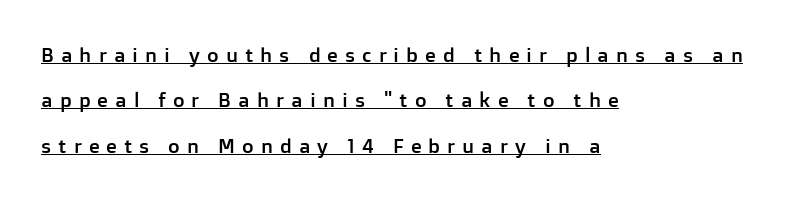
{"italic": "no", "underline": "yes", "align": "left", "line_spacing": "loose", "line_spacing_ratio": 2.27, "letter_spacing": "wide", "letter_spacing_em": 0.35, "glyph_px": 20}
